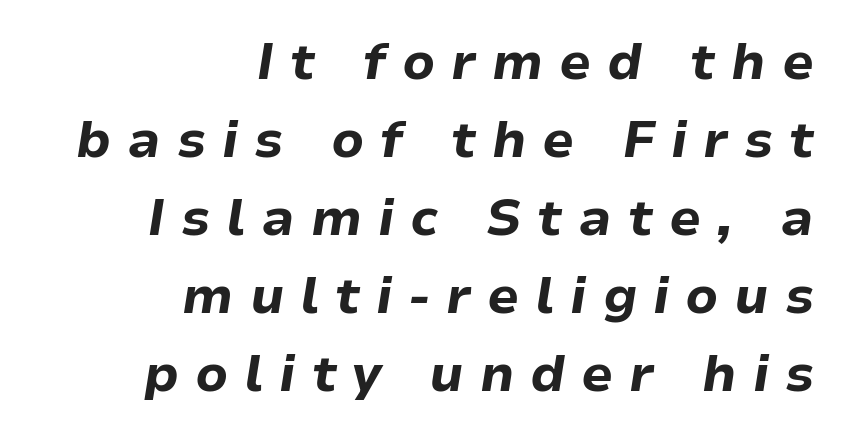
Pretty heavy lettering here — definitely bold. A typesetter would call this proportional, since set widths differ per character. The words here are not underlined. This rendering widens character spacing well past its baseline value. The specimen reads as italic at a glance. Typeset ragged left — the right edge is the straight one.
